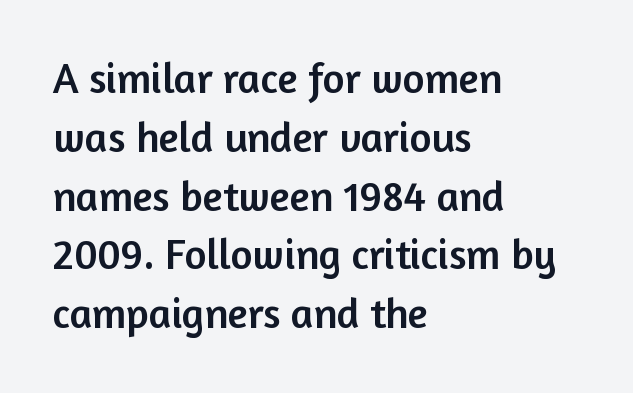
Q: Is the text italic (slanted)? A: No, it is upright.
Q: Is the typeface a serif or a sans-serif typeface? A: Sans-serif.
Q: Is the text underlined? A: No.
Q: How is the paragraph aligned? A: Left-aligned.
Q: Is the spacing between letters normal or unusually wide? A: Normal.
Q: Is the spacing between lines tight, normal or loose? A: Normal.
Q: Width (condensed, normal, or wide)? A: Normal.
Q: Stroke contrast? A: Low.
Q: x-height? A: Medium.
Q: Monospaced? A: No.
